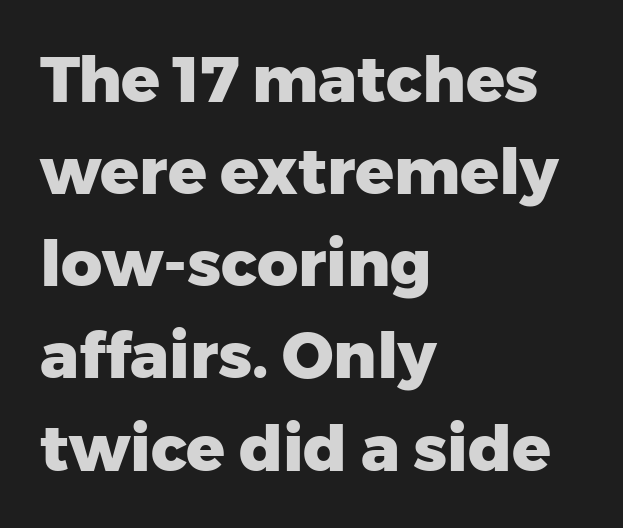
Q: Is the text bold? A: Yes.
Q: Is the text italic (slanted)? A: No, it is upright.
Q: Is the typeface a serif or a sans-serif typeface? A: Sans-serif.
Q: Is the text underlined? A: No.
Q: How is the paragraph aligned? A: Left-aligned.
Q: Is the spacing between letters normal or unusually wide? A: Normal.
Q: Is the spacing between lines tight, normal or loose? A: Normal.
Q: Width (condensed, normal, or wide)? A: Normal.
Q: Stroke contrast? A: Low.
Q: x-height? A: Medium.
Q: Monospaced? A: No.
